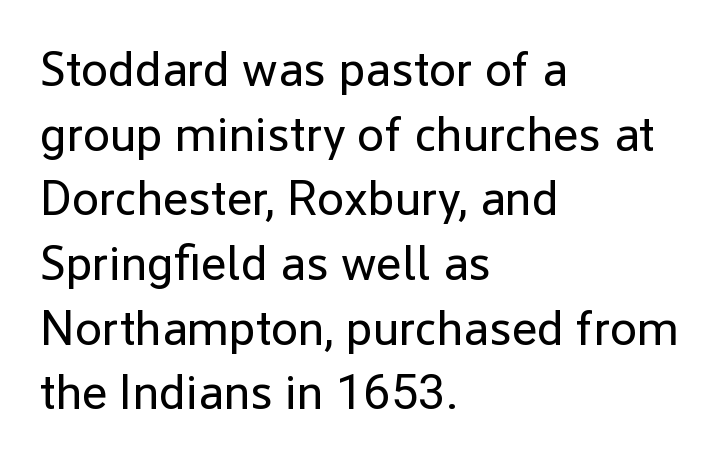
{"serif": "no", "italic": "no", "bold": "no", "weight": "regular", "width": "normal", "stroke_contrast": "low", "x_height": "medium", "monospaced": "no", "underline": "no", "align": "left", "line_spacing": "normal", "line_spacing_ratio": 1.32, "letter_spacing": "normal", "letter_spacing_em": 0.0, "glyph_px": 49}
